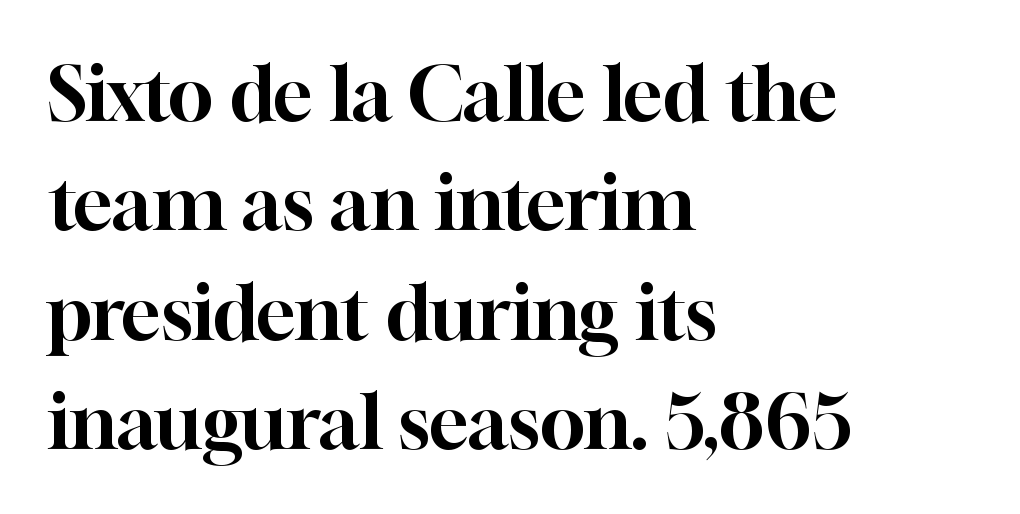
Q: Is the text italic (slanted)? A: No, it is upright.
Q: Is the typeface a serif or a sans-serif typeface? A: Serif.
Q: Is the text underlined? A: No.
Q: How is the paragraph aligned? A: Left-aligned.
Q: Is the spacing between letters normal or unusually wide? A: Normal.
Q: Is the spacing between lines tight, normal or loose? A: Normal.
Q: Width (condensed, normal, or wide)? A: Normal.
Q: Stroke contrast? A: High.
Q: x-height? A: Medium.
Q: Monospaced? A: No.
